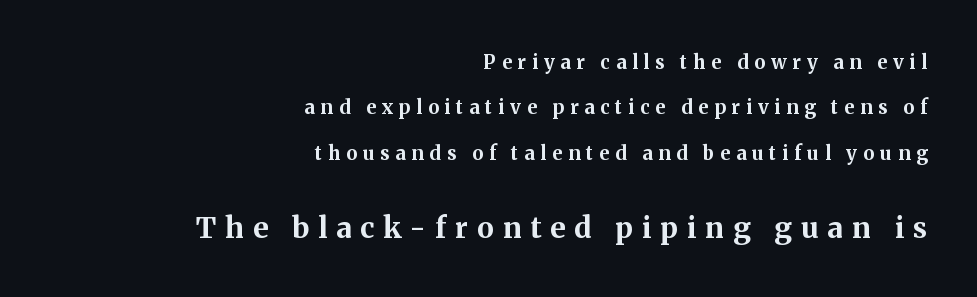
Every row of glyphs terminates at an identical x-position on the right. Of the two passages, the one underneath uses the larger point size. Lines of text with bare space underneath. Line spacing here is loose. The designer went with a serif here, giving each stem small feet. Tracking here is generous; glyphs stand well apart from one another.
